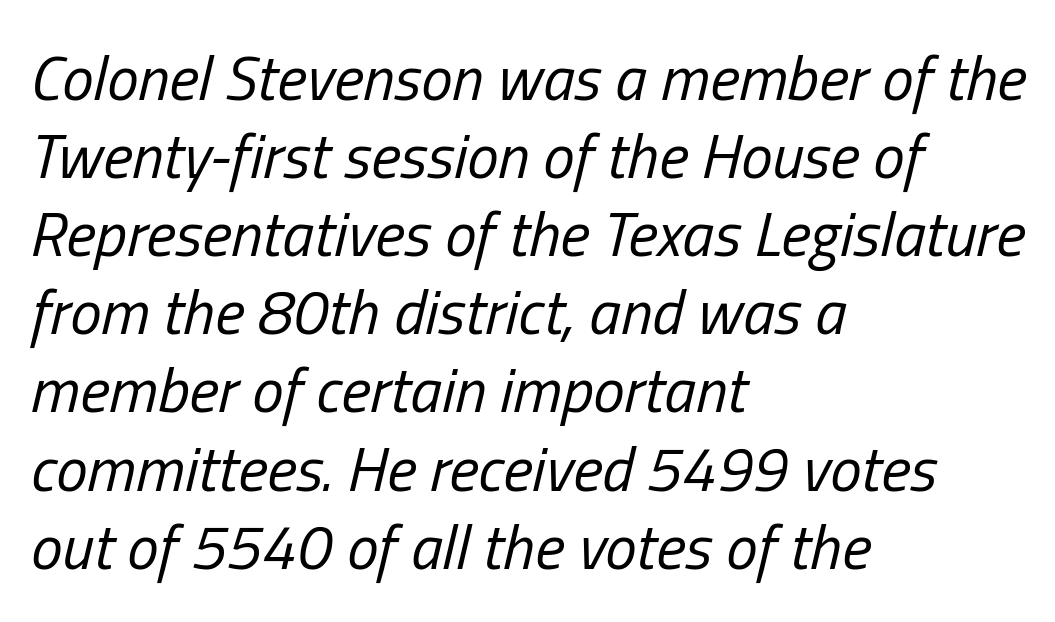
Q: Is the text bold? A: No.
Q: Is the text italic (slanted)? A: Yes, it leans right by about 13 degrees.
Q: Is the text underlined? A: No.
Q: How is the paragraph aligned? A: Left-aligned.
Q: Is the spacing between letters normal or unusually wide? A: Normal.
Q: Width (condensed, normal, or wide)? A: Condensed.
Q: Stroke contrast? A: Low.
Q: x-height? A: Medium.
Q: Monospaced? A: No.
